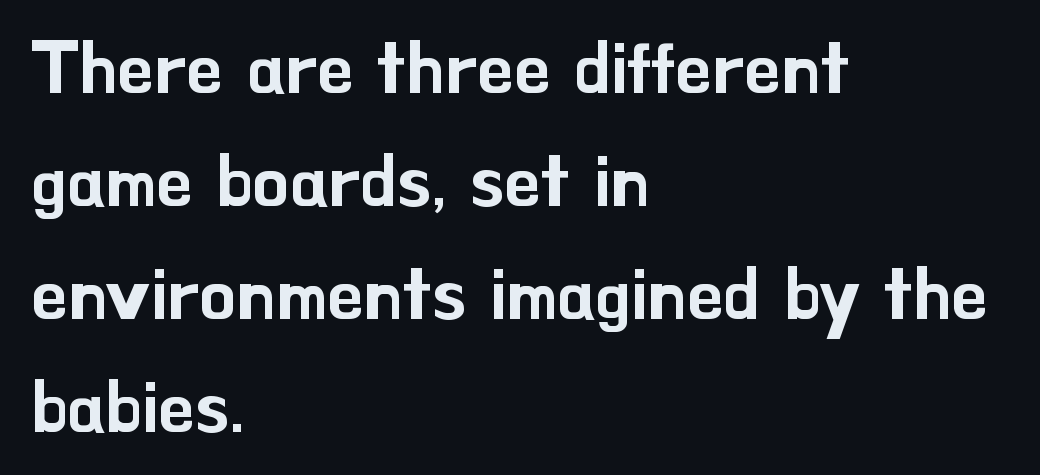
Q: Is the text italic (slanted)? A: No, it is upright.
Q: Is the typeface a serif or a sans-serif typeface? A: Sans-serif.
Q: Is the text underlined? A: No.
Q: How is the paragraph aligned? A: Left-aligned.
Q: Is the spacing between letters normal or unusually wide? A: Normal.
Q: Is the spacing between lines tight, normal or loose? A: Normal.
Q: Width (condensed, normal, or wide)? A: Normal.
Q: Stroke contrast? A: Low.
Q: x-height? A: Small.
Q: Monospaced? A: No.
